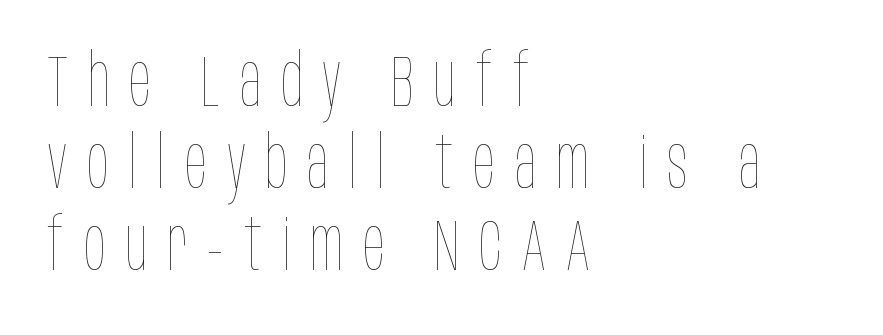
{"italic": "no", "bold": "no", "weight": "thin", "width": "condensed", "stroke_contrast": "low", "x_height": "large", "monospaced": "no", "underline": "no", "align": "left", "line_spacing": "tight", "line_spacing_ratio": 1.12, "letter_spacing": "wide", "letter_spacing_em": 0.27, "glyph_px": 73}
